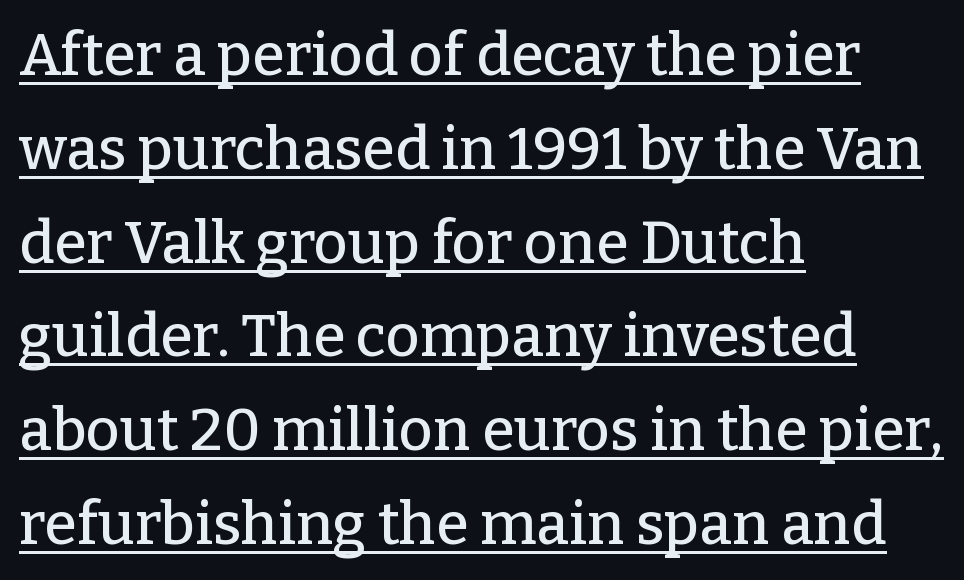
Q: Is the text italic (slanted)? A: No, it is upright.
Q: Is the typeface a serif or a sans-serif typeface? A: Serif.
Q: Is the text underlined? A: Yes.
Q: How is the paragraph aligned? A: Left-aligned.
Q: Is the spacing between letters normal or unusually wide? A: Normal.
Q: Is the spacing between lines tight, normal or loose? A: Normal.
Q: Width (condensed, normal, or wide)? A: Normal.
Q: Stroke contrast? A: Low.
Q: x-height? A: Medium.
Q: Monospaced? A: No.
